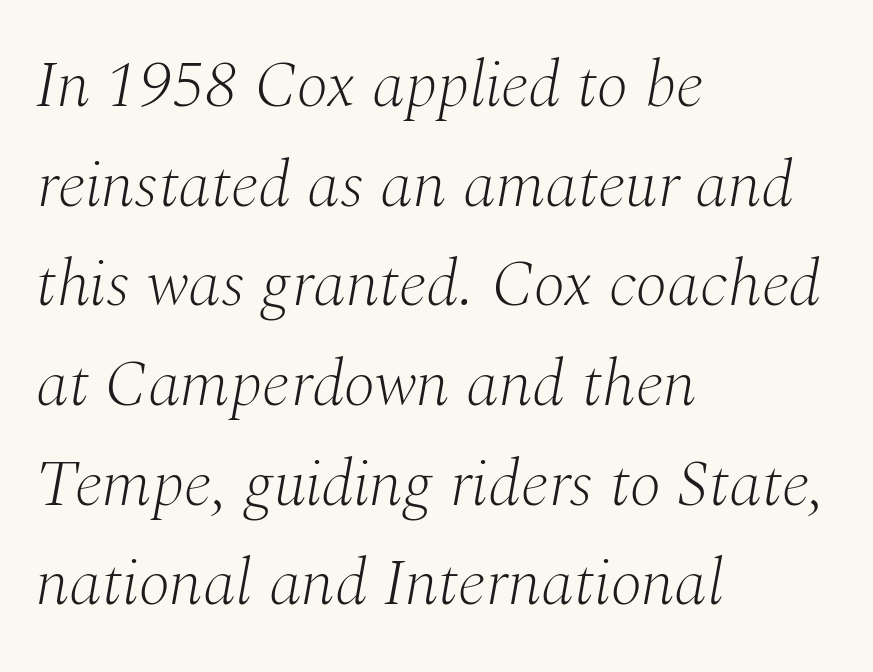
Compared with ordinary roman type, these characters are visibly tilted. Note the varied advance widths — an 'i' is clearly narrower than an 'm'. A typesetter would call this leading conventional body-copy spacing. Beneath every word, the page is bare. Each stroke keeps to a modest, everyday thickness or less. A typesetter would label this face a serif.
